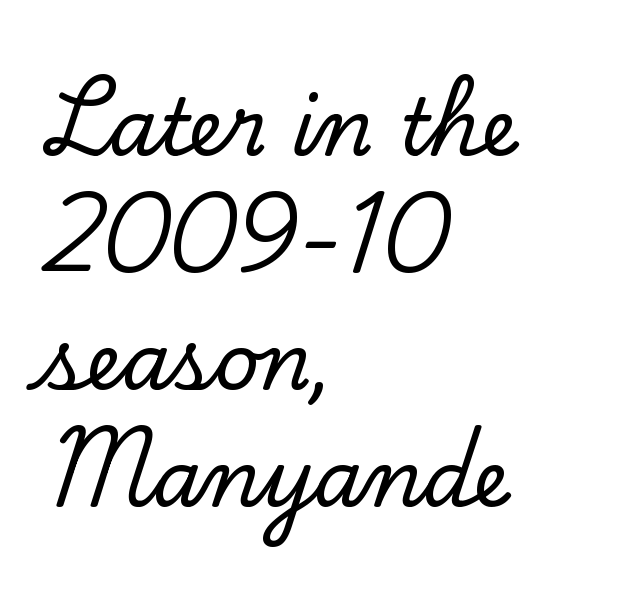
The image shows 78 px serif type; set left-aligned, normal line spacing (1.5x), normal letter spacing, not underlined; low stroke contrast and a small x-height.
